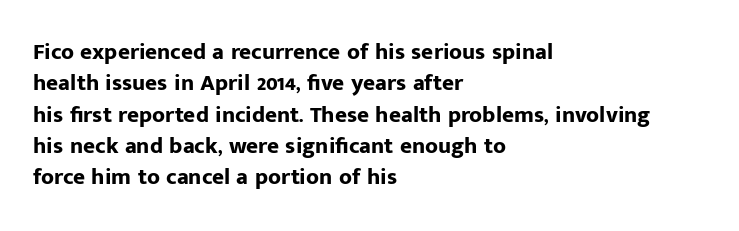
If you drew a line through each stem, it would be perfectly vertical. The face used here has the dense, thick strokes of a bold. All the whitespace from short lines collects on the right. Observe the ordinary spacing: letters are neighbours, not strangers. Rule under the text: the space is simply empty.
